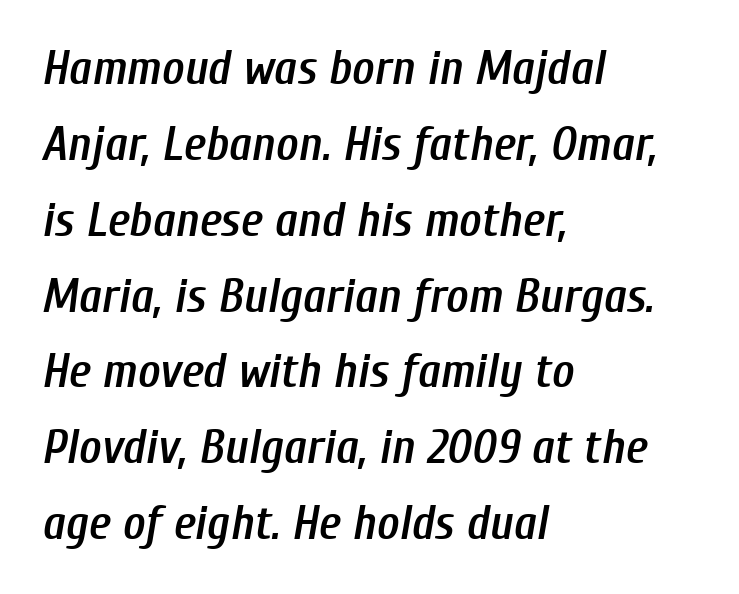
Q: Is the text bold? A: Semi-bold.
Q: Is the text italic (slanted)? A: Yes, it leans right by about 10 degrees.
Q: Is the text underlined? A: No.
Q: How is the paragraph aligned? A: Left-aligned.
Q: Is the spacing between letters normal or unusually wide? A: Normal.
Q: Is the spacing between lines tight, normal or loose? A: Normal.
Q: Width (condensed, normal, or wide)? A: Condensed.
Q: Stroke contrast? A: Low.
Q: x-height? A: Medium.
Q: Monospaced? A: No.
